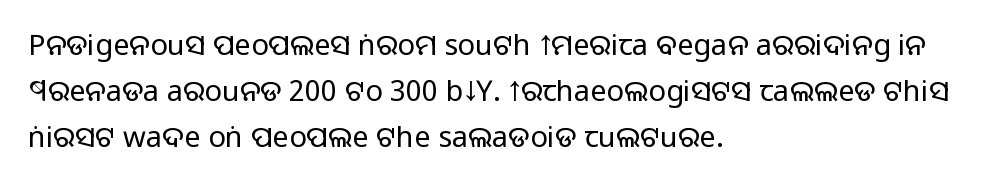
The image shows 29 px regular-weight sans-serif type, upright; set left-aligned, normal line spacing (1.58x), normal letter spacing, not underlined; low stroke contrast and a large x-height.
